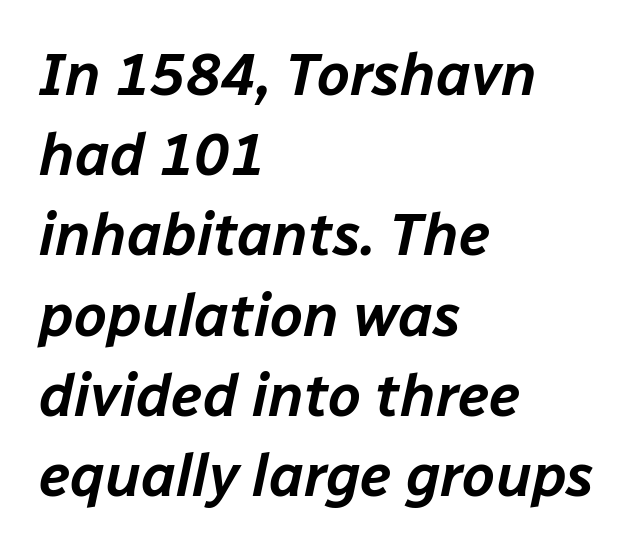
Q: Is the text italic (slanted)? A: Yes, it leans right by about 12 degrees.
Q: Is the text underlined? A: No.
Q: How is the paragraph aligned? A: Left-aligned.
Q: Is the spacing between letters normal or unusually wide? A: Normal.
Q: Is the spacing between lines tight, normal or loose? A: Normal.
Q: Width (condensed, normal, or wide)? A: Normal.
Q: Stroke contrast? A: Low.
Q: x-height? A: Medium.
Q: Monospaced? A: No.
